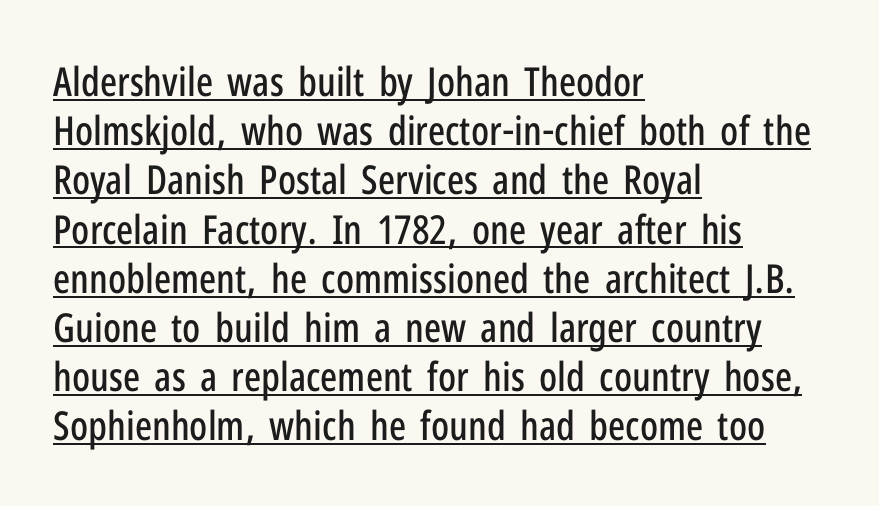
Q: Is the text italic (slanted)? A: No, it is upright.
Q: Is the typeface a serif or a sans-serif typeface? A: Sans-serif.
Q: Is the text underlined? A: Yes.
Q: How is the paragraph aligned? A: Left-aligned.
Q: Is the spacing between letters normal or unusually wide? A: Normal.
Q: Width (condensed, normal, or wide)? A: Condensed.
Q: Stroke contrast? A: Low.
Q: x-height? A: Medium.
Q: Monospaced? A: No.
